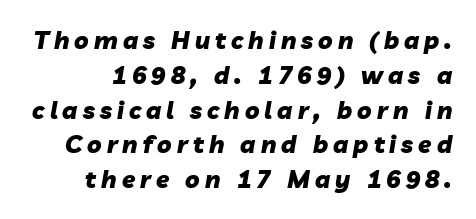
There is plenty of visible air inserted between adjacent glyphs. Every letter is thick-stroked: bold, no question. Compared with ordinary roman type, these characters are visibly tilted. The lines sit at an ordinary, default distance from one another.
